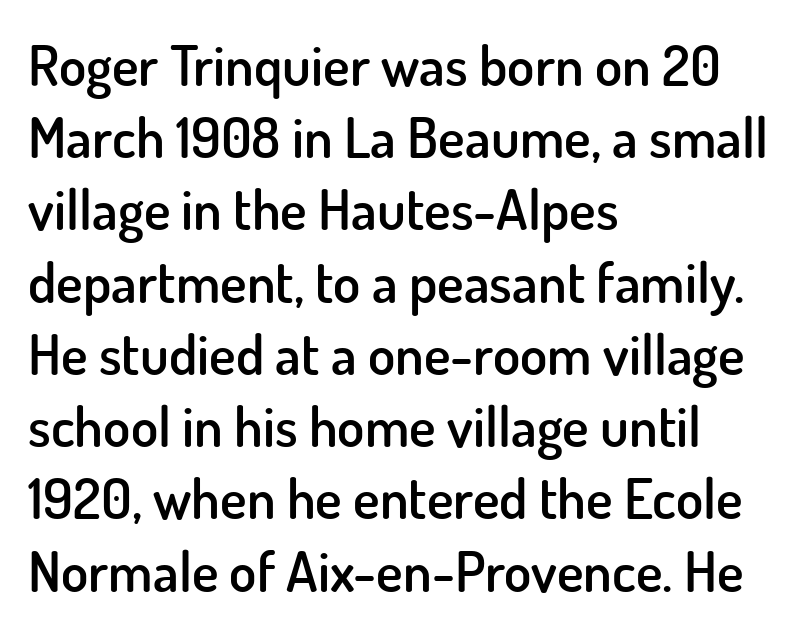
{"serif": "no", "italic": "no", "bold": "semi", "weight": "semibold", "width": "normal", "stroke_contrast": "low", "x_height": "small", "monospaced": "no", "underline": "no", "align": "left", "line_spacing": "normal", "line_spacing_ratio": 1.29, "letter_spacing": "normal", "letter_spacing_em": 0.0, "glyph_px": 56}
